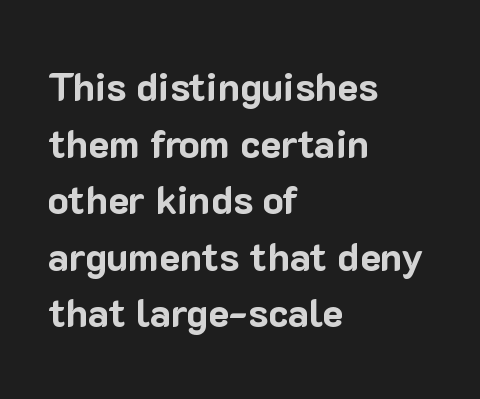
The image shows 39 px bold sans-serif type, upright; set left-aligned, normal line spacing (1.45x), normal letter spacing, not underlined; low stroke contrast and a medium x-height.
